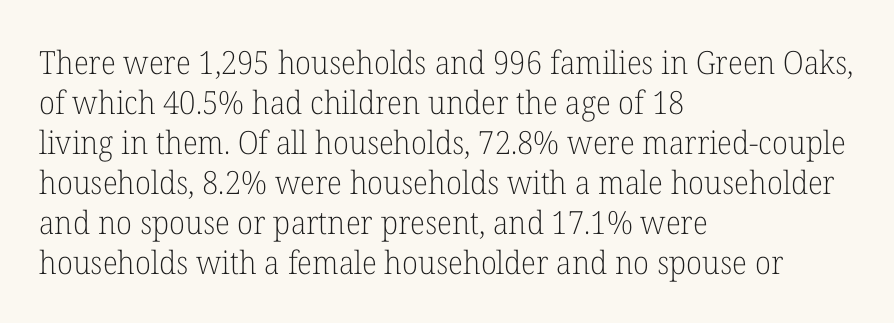
The image shows 32 px light serif type, upright; set left-aligned, normal line spacing (1.25x), normal letter spacing, not underlined; low stroke contrast and a medium x-height.
